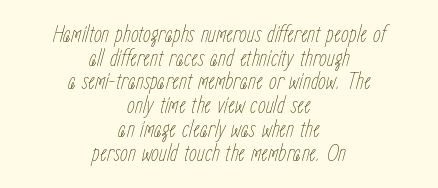
{"italic": "yes", "lean": "right", "slant_degrees": 15, "bold": "no", "underline": "no", "align": "center", "line_spacing": "tight", "line_spacing_ratio": 0.95, "letter_spacing": "normal", "letter_spacing_em": 0.0, "glyph_px": 25}
